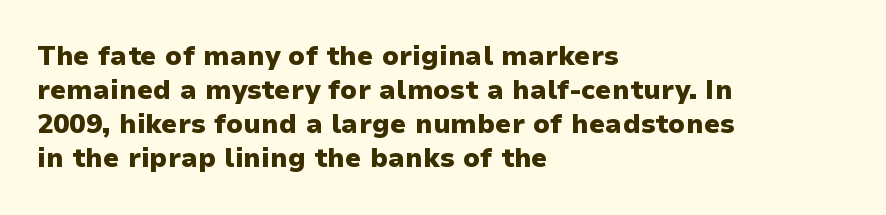
The image shows 27 px bold type, upright; set left-aligned, normal line spacing (1.26x), normal letter spacing, not underlined.
